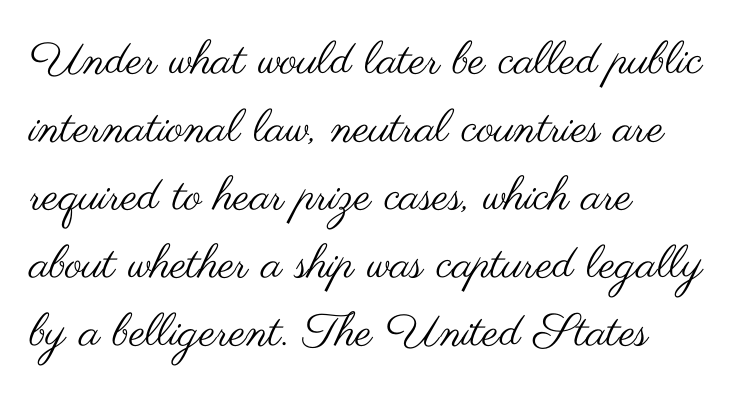
The image shows 46 px regular-weight, wide sans-serif type; set left-aligned, normal line spacing (1.48x), normal letter spacing, not underlined; medium stroke contrast and a small x-height.
